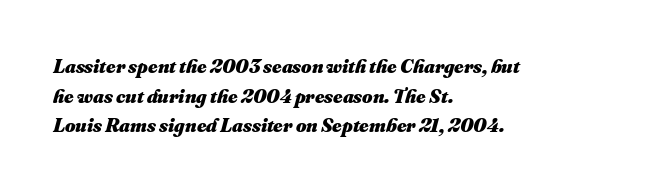
Q: Is the text bold? A: Yes.
Q: Is the text underlined? A: No.
Q: How is the paragraph aligned? A: Left-aligned.
Q: Is the spacing between letters normal or unusually wide? A: Normal.
Q: Is the spacing between lines tight, normal or loose? A: Normal.
